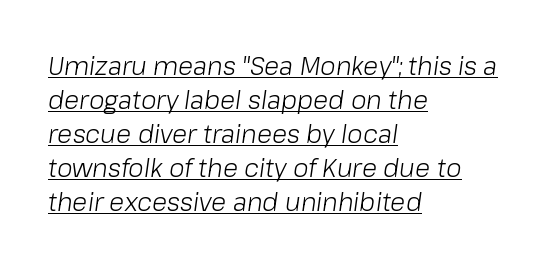
{"italic": "yes", "lean": "right", "slant_degrees": 8, "bold": "no", "underline": "yes", "align": "left", "line_spacing": "normal", "line_spacing_ratio": 1.36, "letter_spacing": "normal", "letter_spacing_em": 0.0, "glyph_px": 25}
